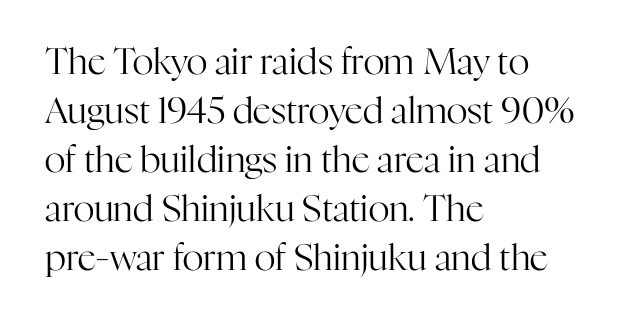
The lettering stays uniformly vertical, giving the passage a roman look. Think of a printed novel: that variable character pitch is what you see here. Left-aligned paragraph, ragged on the right. Just letters on the line, the space beneath them empty. The weight would be labelled regular, book, light, or lighter still. The text was rendered using a seriffed face with decorative stroke endings.
